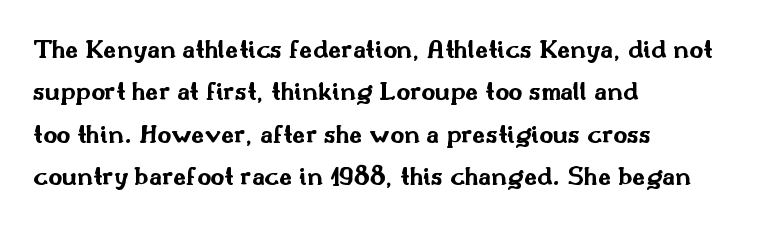
The image shows 27 px bold type, upright; set left-aligned, normal line spacing (1.57x), normal letter spacing, not underlined.
